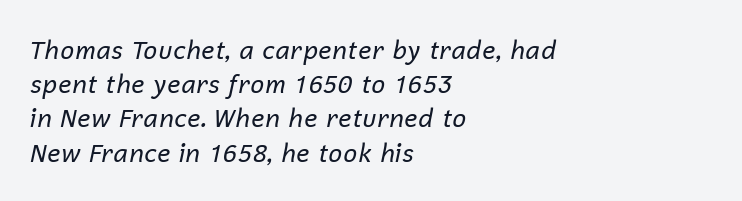
Does the leading feel generous? No, just average. Underline: absent. Students, note that the glyphs here touch the page at normal intervals. A student would call this left alignment; a typographer would say flush left, rag right.
